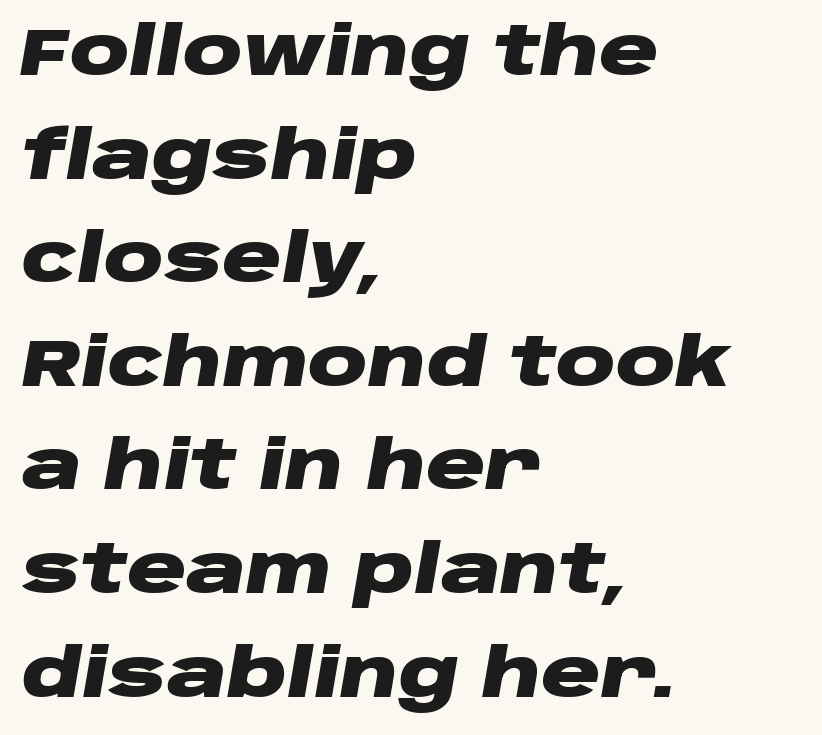
{"italic": "yes", "lean": "right", "slant_degrees": 10, "bold": "yes", "weight": "heavy", "width": "wide", "stroke_contrast": "low", "x_height": "large", "monospaced": "no", "underline": "no", "align": "left", "line_spacing": "normal", "line_spacing_ratio": 1.57, "letter_spacing": "normal", "letter_spacing_em": 0.0, "glyph_px": 66}
